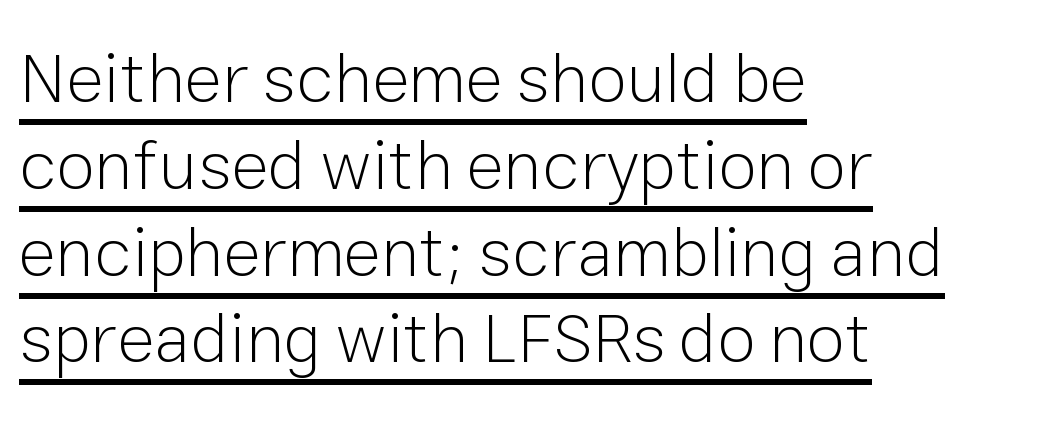
{"serif": "no", "italic": "no", "bold": "no", "weight": "light", "width": "normal", "stroke_contrast": "low", "x_height": "medium", "monospaced": "no", "underline": "yes", "align": "left", "line_spacing_ratio": 1.24, "letter_spacing": "normal", "letter_spacing_em": 0.0, "glyph_px": 70}
